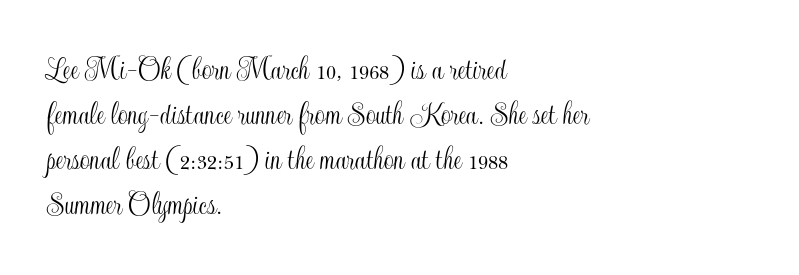
{"width": "condensed", "x_height": "small", "monospaced": "no", "underline": "no", "align": "left", "line_spacing": "normal", "line_spacing_ratio": 1.29, "letter_spacing": "normal", "letter_spacing_em": 0.0, "glyph_px": 35}
